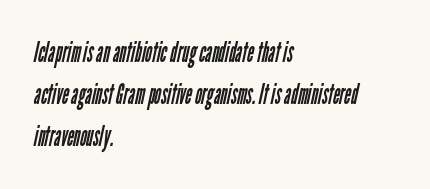
No word sits above an underline. The lines sit at an ordinary, default distance from one another. The setting favours the left margin, as ordinary paragraphs usually do. Short note: letters normally spaced.
